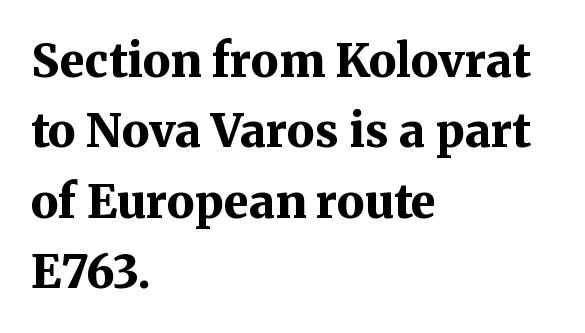
Its strokes are broad and dark, the hallmark of bold type. What kind of face is this? One with serifs. Note the varied advance widths — an 'i' is clearly narrower than an 'm'. Compared with typical body copy, the letter spacing here is the same. The compositor pushed each line to the left boundary.
